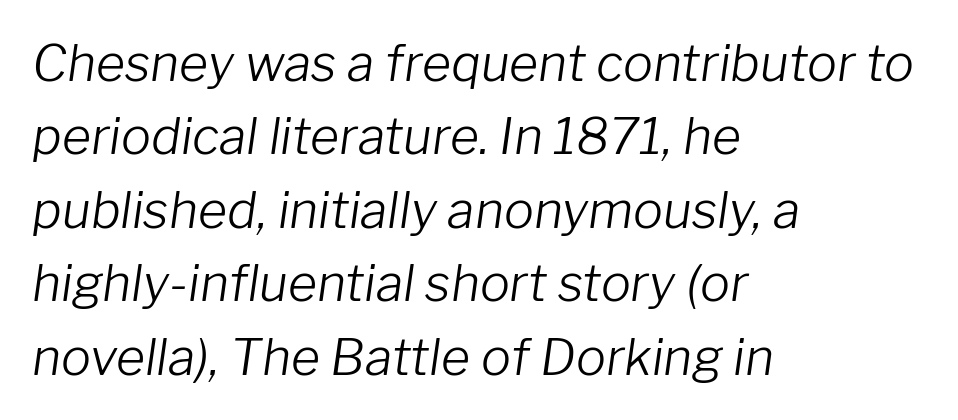
{"italic": "yes", "lean": "right", "slant_degrees": 8, "bold": "no", "weight": "light", "width": "normal", "stroke_contrast": "low", "x_height": "medium", "monospaced": "no", "underline": "no", "align": "left", "line_spacing": "normal", "line_spacing_ratio": 1.47, "letter_spacing": "normal", "letter_spacing_em": 0.0, "glyph_px": 50}
